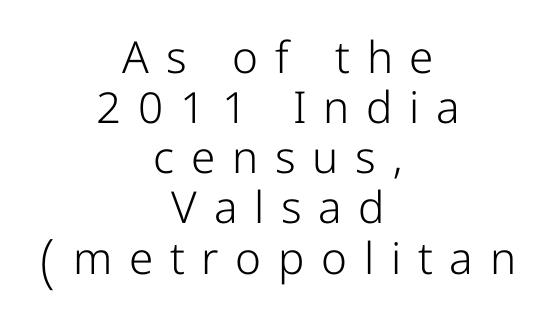
In terms of posture, this sample is upright. The face used here is proportionally spaced, like ordinary book or web type. The face used here is rendered with a markedly widened letterfit. The font sits on the lighter half of the weight spectrum, regular included. The rendering uses a small line-height, squeezing the rows. Layout note: lines centered.
